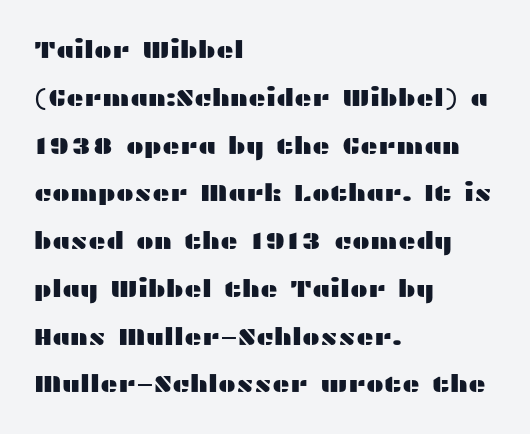
Q: Is the text italic (slanted)? A: No, it is upright.
Q: Is the text underlined? A: No.
Q: How is the paragraph aligned? A: Left-aligned.
Q: Is the spacing between letters normal or unusually wide? A: Normal.
Q: Is the spacing between lines tight, normal or loose? A: Loose.
